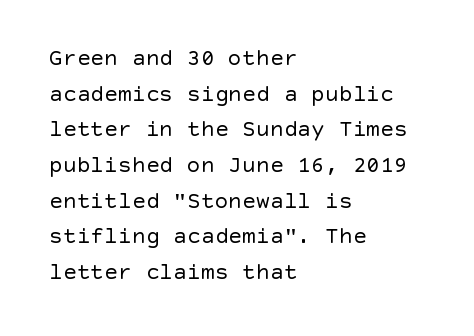
Baseline-to-baseline distance is the conventional proportion of letter height. The passage is arranged the way most books set body copy — flush left. The glyphs are unaccompanied by any horizontal stroke below them. The gaps between neighbouring characters are ordinary and unremarkable.
